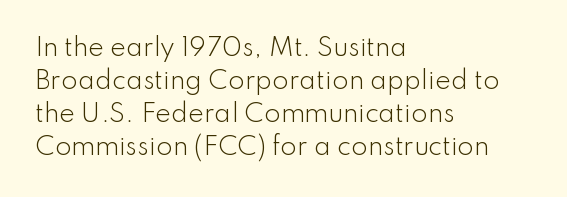
These lines stack with their left ends in a neat column. Letters rest on an invisible, unmarked baseline. The lines sit at an ordinary, default distance from one another. The type sits square on the baseline with zero lean. No letter is thick-stroked: the sample isn't bold. Default kerning and tracking; the words read as compact shapes.
